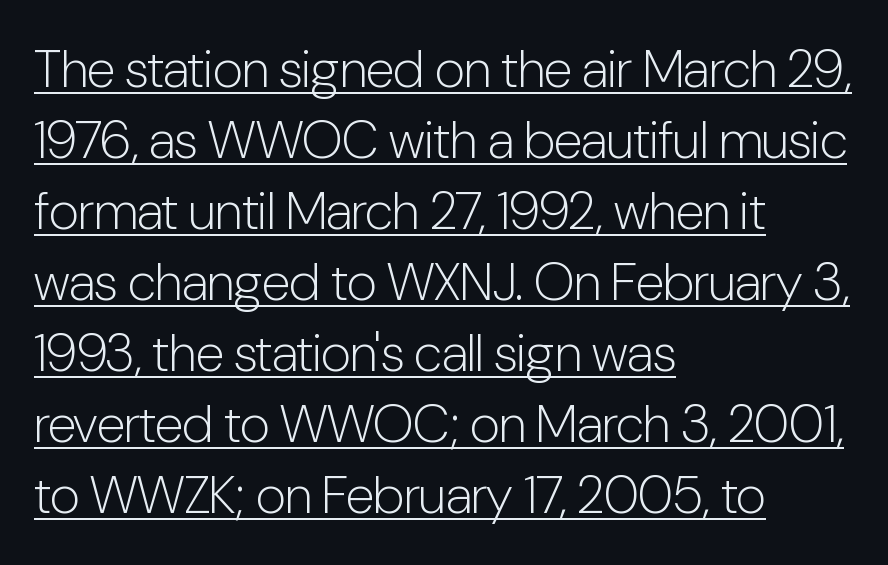
{"serif": "no", "italic": "no", "bold": "no", "weight": "light", "width": "condensed", "stroke_contrast": "low", "x_height": "medium", "monospaced": "no", "underline": "yes", "align": "left", "line_spacing": "normal", "line_spacing_ratio": 1.34, "letter_spacing": "normal", "letter_spacing_em": 0.0, "glyph_px": 53}
